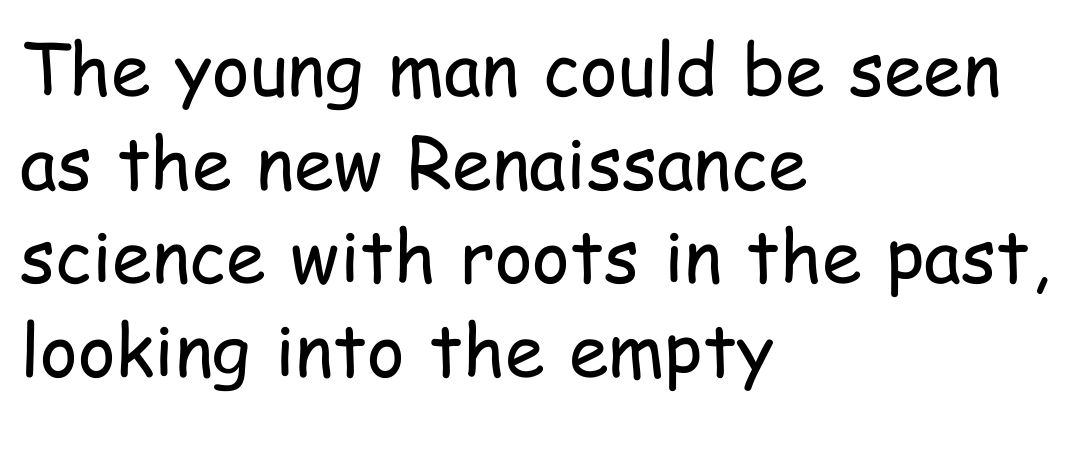
Q: Is the text bold? A: No.
Q: Is the text italic (slanted)? A: No, it is upright.
Q: Is the typeface a serif or a sans-serif typeface? A: Sans-serif.
Q: Is the text underlined? A: No.
Q: How is the paragraph aligned? A: Left-aligned.
Q: Is the spacing between letters normal or unusually wide? A: Normal.
Q: Is the spacing between lines tight, normal or loose? A: Normal.
Q: Width (condensed, normal, or wide)? A: Condensed.
Q: Stroke contrast? A: Low.
Q: x-height? A: Medium.
Q: Monospaced? A: No.
